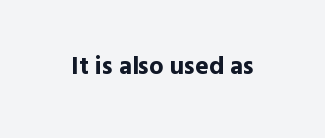
The image shows 25 px bold type, upright; set normal letter spacing, not underlined.
